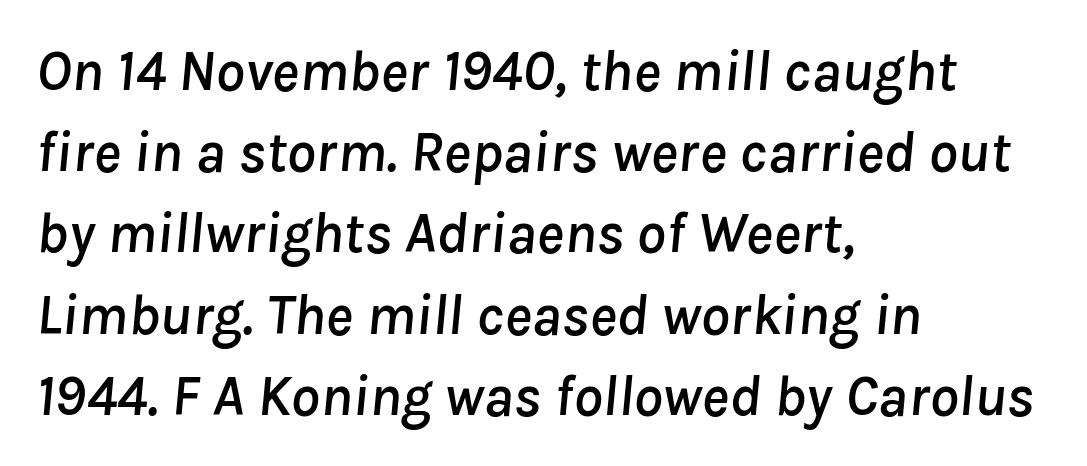
Every row of glyphs begins at an identical x-position on the left. Notice how descenders clear the ascenders below comfortably — that's standard leading. Between one letter and the next there's only the usual sliver of space. No word sits above an underline. Compared with ordinary roman type, these characters are visibly tilted. Character widths vary here, with narrow letters taking less room than wide ones.
